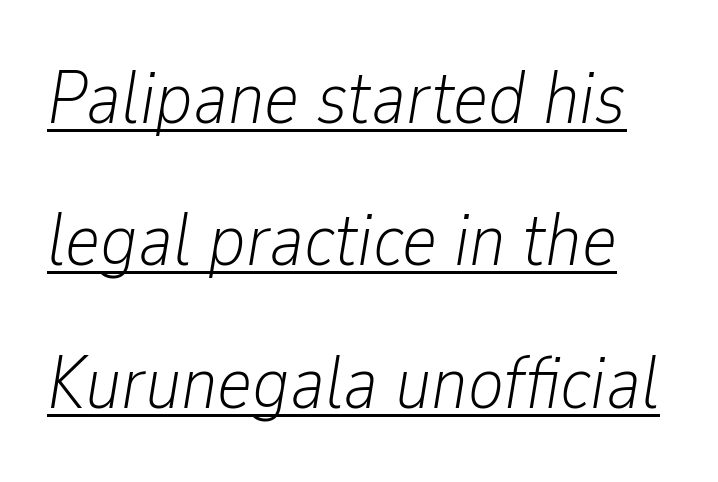
Q: Is the text bold? A: No.
Q: Is the text italic (slanted)? A: Yes, it leans right by about 9 degrees.
Q: Is the text underlined? A: Yes.
Q: Is the spacing between letters normal or unusually wide? A: Normal.
Q: Is the spacing between lines tight, normal or loose? A: Loose.
Q: Width (condensed, normal, or wide)? A: Condensed.
Q: Stroke contrast? A: Low.
Q: x-height? A: Medium.
Q: Monospaced? A: No.
